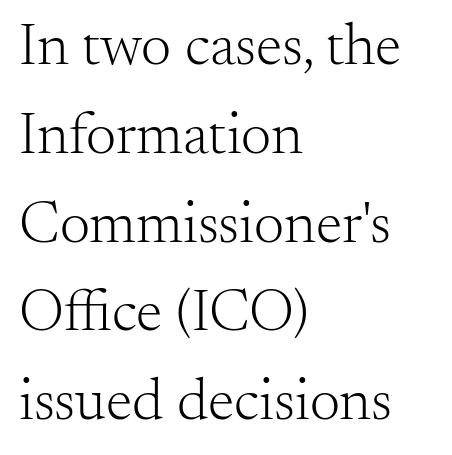
Q: Is the text bold? A: No.
Q: Is the text italic (slanted)? A: No, it is upright.
Q: Is the typeface a serif or a sans-serif typeface? A: Serif.
Q: Is the text underlined? A: No.
Q: How is the paragraph aligned? A: Left-aligned.
Q: Is the spacing between letters normal or unusually wide? A: Normal.
Q: Is the spacing between lines tight, normal or loose? A: Normal.
Q: Width (condensed, normal, or wide)? A: Normal.
Q: Stroke contrast? A: Medium.
Q: x-height? A: Small.
Q: Monospaced? A: No.
